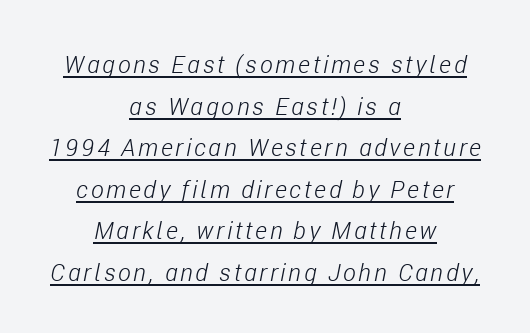
This is oblique type, the kind used for emphasis or titles. The setting favours the middle, as headings and verse often do. You can see a thin bar hugging the bottom of the glyphs. No extra ink here — the face is not bold.
